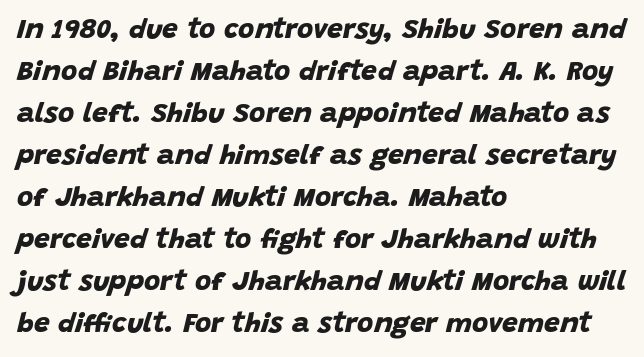
{"serif": "no", "bold": "yes", "weight": "bold", "width": "normal", "stroke_contrast": "low", "x_height": "large", "monospaced": "no", "underline": "no", "align": "left", "line_spacing": "normal", "line_spacing_ratio": 1.5, "letter_spacing": "normal", "letter_spacing_em": 0.0, "glyph_px": 28}
